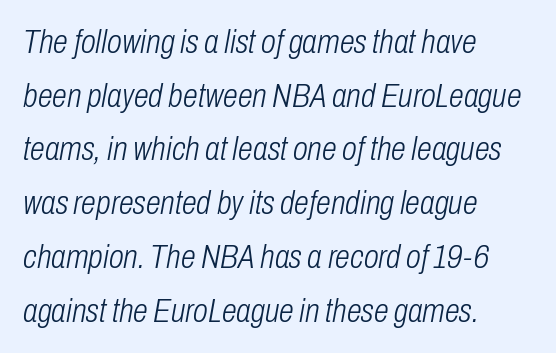
{"italic": "yes", "lean": "right", "slant_degrees": 10, "bold": "no", "weight": "light", "width": "condensed", "stroke_contrast": "low", "x_height": "medium", "monospaced": "no", "underline": "no", "align": "left", "line_spacing": "normal", "line_spacing_ratio": 1.58, "letter_spacing": "normal", "letter_spacing_em": 0.0, "glyph_px": 34}
